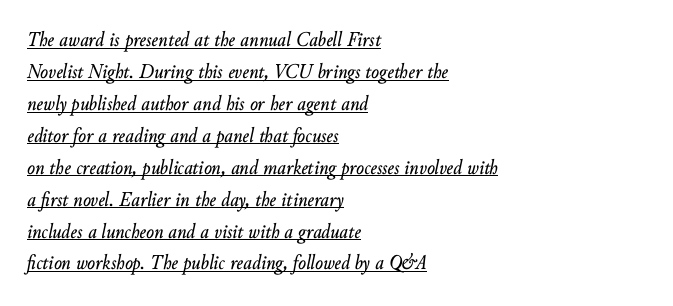
Q: Is the text italic (slanted)? A: Yes, it leans right by about 10 degrees.
Q: Is the text underlined? A: Yes.
Q: How is the paragraph aligned? A: Left-aligned.
Q: Is the spacing between letters normal or unusually wide? A: Normal.
Q: Is the spacing between lines tight, normal or loose? A: Normal.
